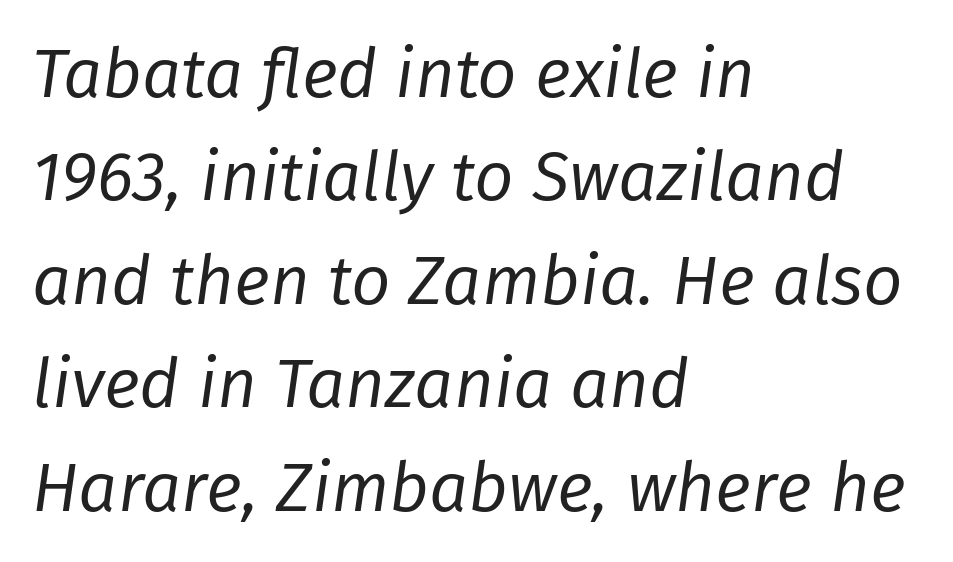
{"italic": "yes", "lean": "right", "slant_degrees": 8, "bold": "no", "weight": "regular", "width": "normal", "stroke_contrast": "low", "x_height": "medium", "monospaced": "no", "underline": "no", "align": "left", "line_spacing": "normal", "line_spacing_ratio": 1.5, "letter_spacing": "normal", "letter_spacing_em": 0.0, "glyph_px": 69}
